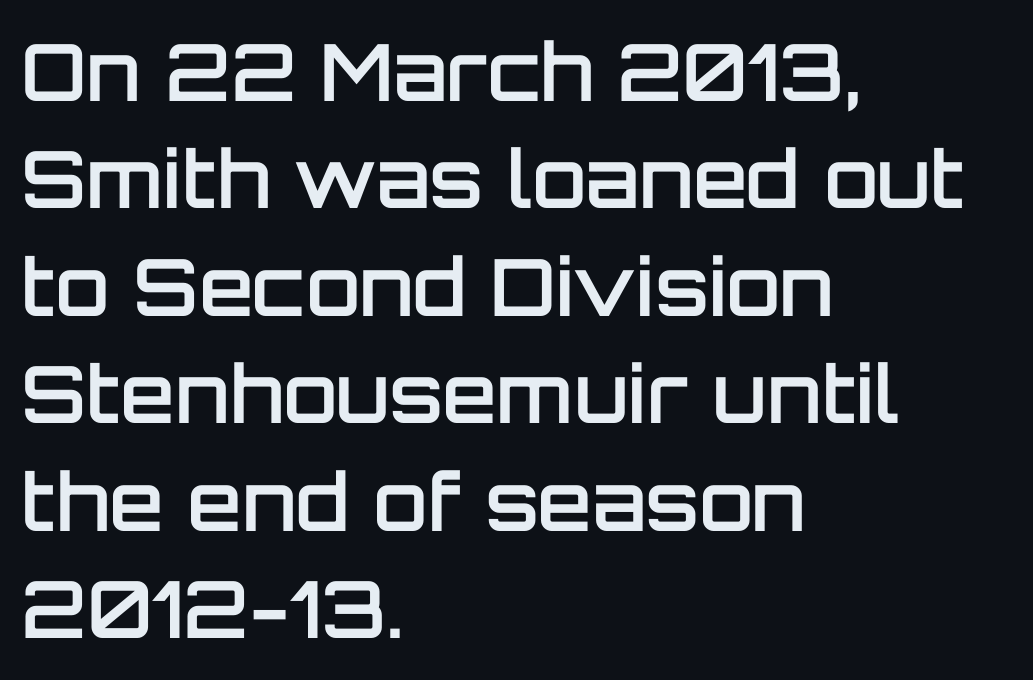
The image shows 79 px semibold sans-serif type, upright; set left-aligned, normal line spacing (1.36x), normal letter spacing, not underlined; low stroke contrast and a large x-height.
